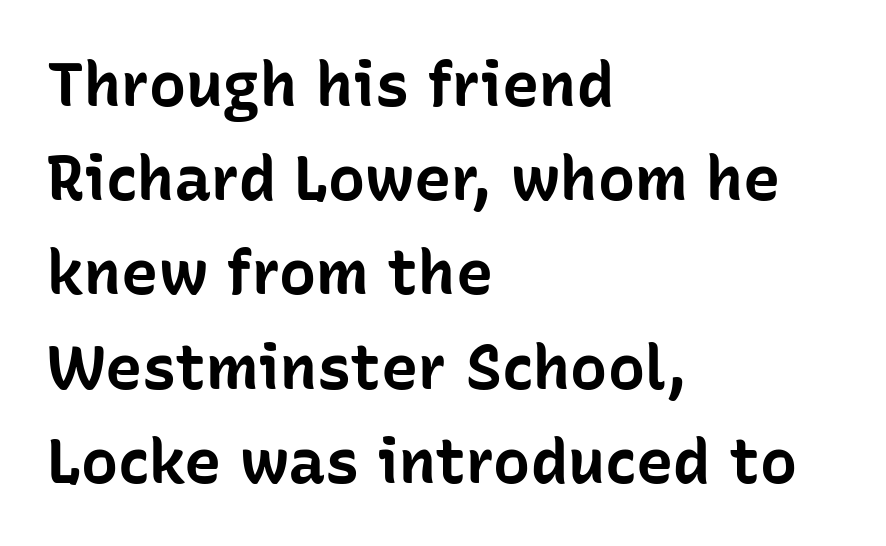
Q: Is the text bold? A: Yes.
Q: Is the text italic (slanted)? A: No, it is upright.
Q: Is the typeface a serif or a sans-serif typeface? A: Sans-serif.
Q: Is the text underlined? A: No.
Q: How is the paragraph aligned? A: Left-aligned.
Q: Is the spacing between letters normal or unusually wide? A: Normal.
Q: Is the spacing between lines tight, normal or loose? A: Normal.
Q: Width (condensed, normal, or wide)? A: Normal.
Q: Stroke contrast? A: Low.
Q: x-height? A: Medium.
Q: Monospaced? A: No.
